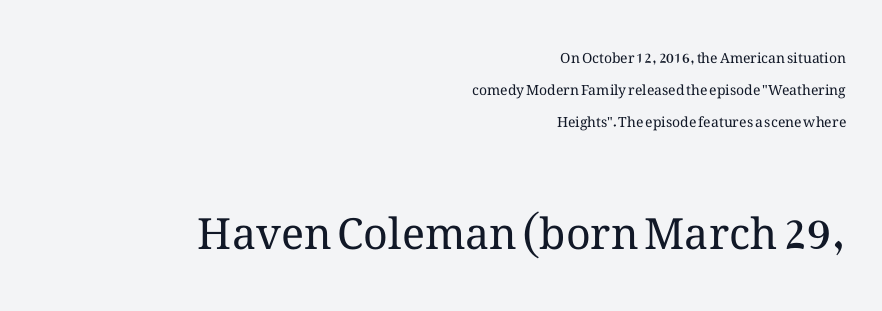
Q: Is the text bold? A: No.
Q: Is the text italic (slanted)? A: No, it is upright.
Q: Is the text underlined? A: No.
Q: How is the paragraph aligned? A: Right-aligned.
Q: Is the spacing between letters normal or unusually wide? A: Normal.
Q: Is the spacing between lines tight, normal or loose? A: Loose.
Q: Which block of text is set in a larger size, the first (top) or the second (bottom)? A: The second (bottom) one.
Q: Width (condensed, normal, or wide)? A: Normal.
Q: Stroke contrast? A: Medium.
Q: x-height? A: Medium.
Q: Monospaced? A: No.
